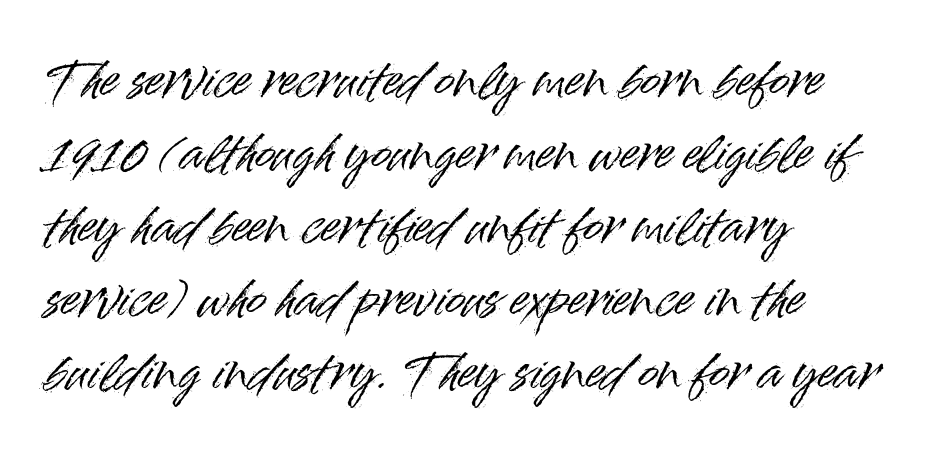
Type style note: lacks serifs. Summary of vertical rhythm: regular, with standard interline spacing. The horizontal fit of the characters is conventional and even. Looks like regular typesetting: each glyph gets only the width it needs.
